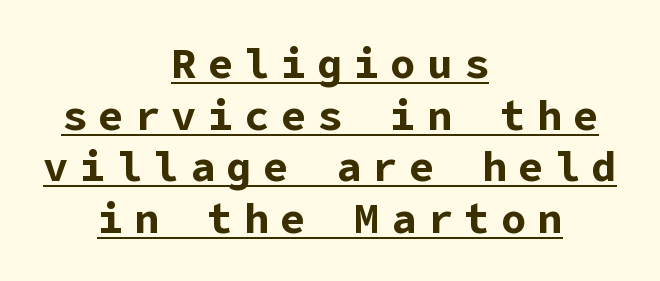
Q: Is the text bold? A: Yes.
Q: Is the text italic (slanted)? A: No, it is upright.
Q: Is the typeface a serif or a sans-serif typeface? A: Sans-serif.
Q: Is the text underlined? A: Yes.
Q: How is the paragraph aligned? A: Centered.
Q: Is the spacing between letters normal or unusually wide? A: Unusually wide.
Q: Width (condensed, normal, or wide)? A: Normal.
Q: Stroke contrast? A: Low.
Q: x-height? A: Medium.
